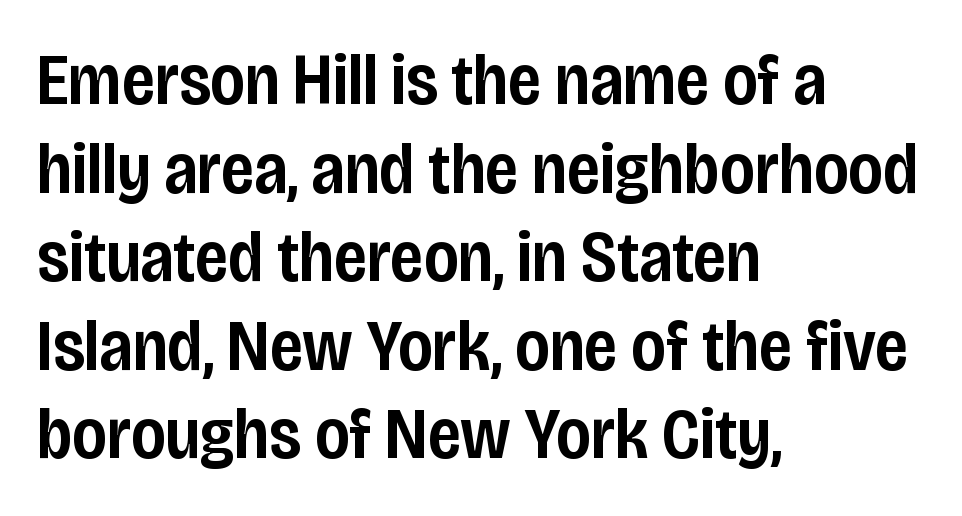
Q: Is the text bold? A: Semi-bold.
Q: Is the text italic (slanted)? A: No, it is upright.
Q: Is the typeface a serif or a sans-serif typeface? A: Sans-serif.
Q: Is the text underlined? A: No.
Q: How is the paragraph aligned? A: Left-aligned.
Q: Is the spacing between letters normal or unusually wide? A: Normal.
Q: Width (condensed, normal, or wide)? A: Condensed.
Q: Stroke contrast? A: Low.
Q: x-height? A: Large.
Q: Monospaced? A: No.
